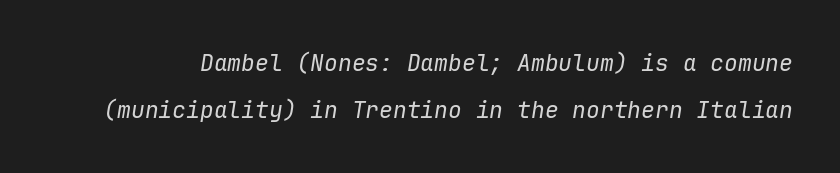
The specimen reads as italic at a glance. Standard letterfit; no display-style spreading of the glyphs. Honestly, the rows look like they've been pulled way apart. Stem width sits at or under what a default text font uses. Rule under the text: the space is simply empty.
